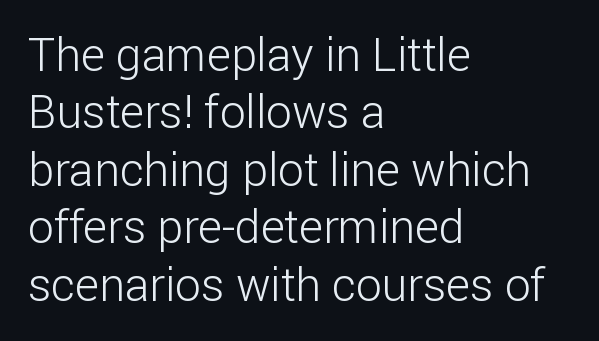
Nope, no serifs anywhere on these letters. The vertical gap from one line to the next is medium. Anything drawn beneath the words? Only blank space. The letters advance in unequal steps, a hallmark of proportional type. Caption: multi-line text, flush left, ragged right. Italic: no, the glyphs are upright roman.
